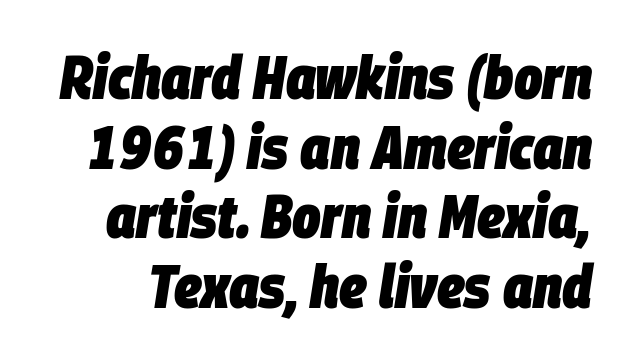
Q: Is the text bold? A: Yes.
Q: Is the text italic (slanted)? A: Yes, it leans right by about 9 degrees.
Q: Is the text underlined? A: No.
Q: Is the spacing between letters normal or unusually wide? A: Normal.
Q: Width (condensed, normal, or wide)? A: Condensed.
Q: Stroke contrast? A: Low.
Q: x-height? A: Large.
Q: Monospaced? A: No.
